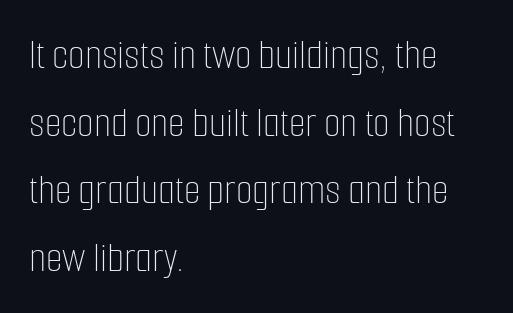
The passage shown is typed in a proportional face where columns would drift. Every stem runs plumb, perpendicular to the baseline. Tracking value appears to be zero — textbook default spacing. All the whitespace from short lines collects on the right. The foot of each line stays bare and open.
